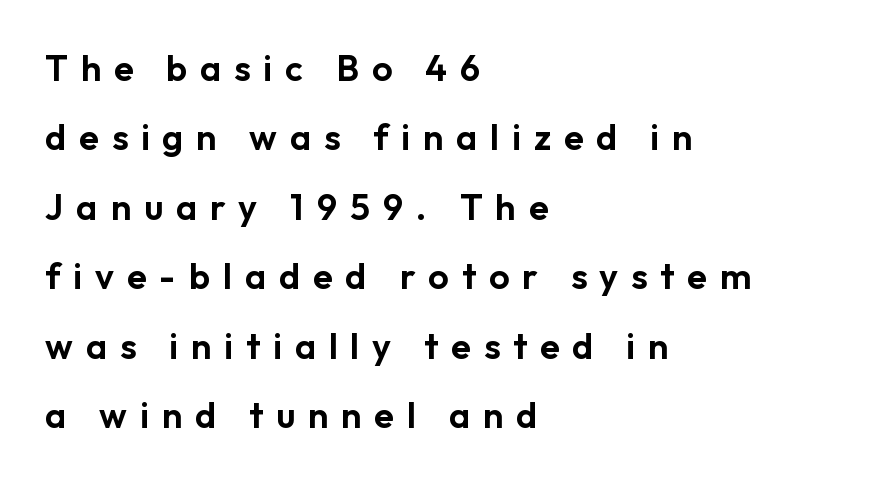
{"serif": "no", "italic": "no", "width": "normal", "stroke_contrast": "low", "x_height": "medium", "monospaced": "no", "underline": "no", "align": "left", "line_spacing": "loose", "line_spacing_ratio": 1.93, "letter_spacing": "wide", "letter_spacing_em": 0.36, "glyph_px": 36}
